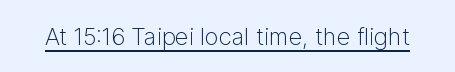
Q: Is the text bold? A: No.
Q: Is the text italic (slanted)? A: No, it is upright.
Q: Is the text underlined? A: Yes.
Q: Is the spacing between letters normal or unusually wide? A: Normal.
